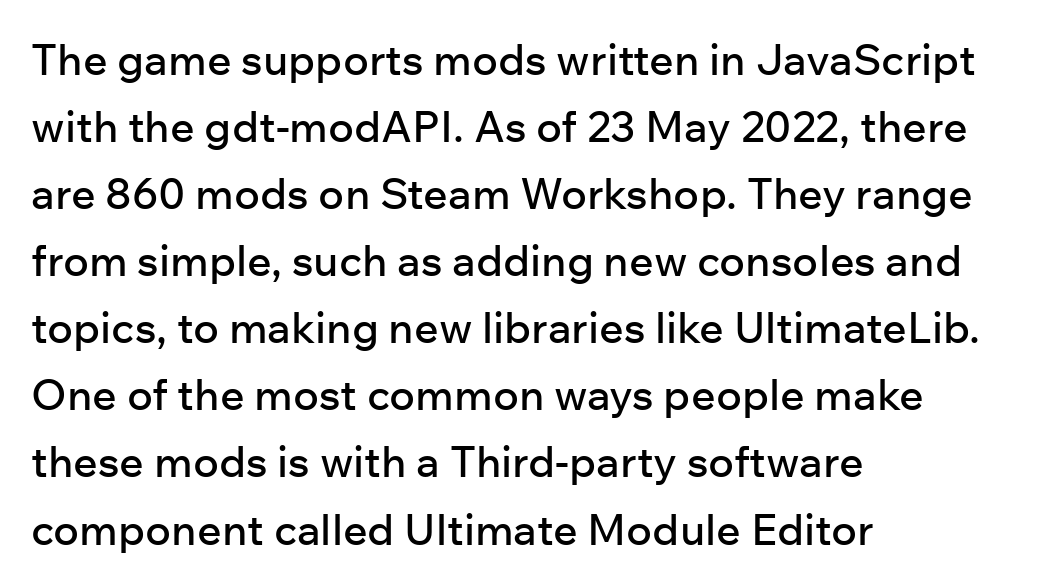
You can tell from the bare stems that sans-serif type was used. A normal amount of white space separates one row of letters from the next. Note the varied advance widths — an 'i' is clearly narrower than an 'm'. Spacing between characters is what you'd get straight out of the box.
